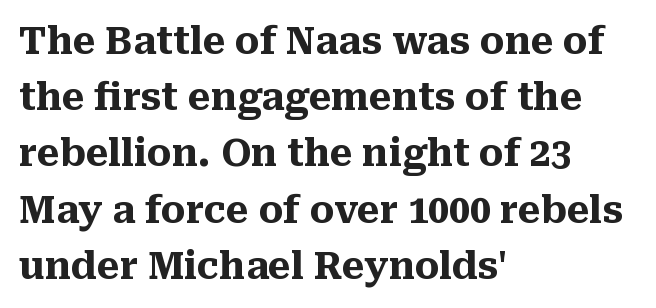
{"serif": "yes", "italic": "no", "bold": "yes", "weight": "heavy", "width": "normal", "stroke_contrast": "medium", "x_height": "medium", "monospaced": "no", "underline": "no", "align": "left", "line_spacing": "normal", "line_spacing_ratio": 1.52, "letter_spacing": "normal", "letter_spacing_em": 0.0, "glyph_px": 37}
